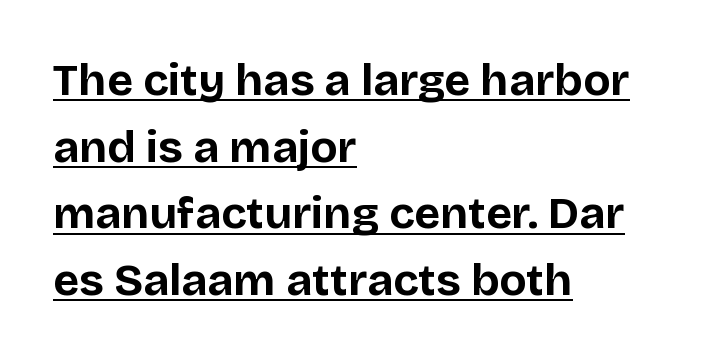
Q: Is the text bold? A: Yes.
Q: Is the text italic (slanted)? A: No, it is upright.
Q: Is the typeface a serif or a sans-serif typeface? A: Sans-serif.
Q: Is the text underlined? A: Yes.
Q: How is the paragraph aligned? A: Left-aligned.
Q: Is the spacing between letters normal or unusually wide? A: Normal.
Q: Is the spacing between lines tight, normal or loose? A: Normal.
Q: Width (condensed, normal, or wide)? A: Normal.
Q: Stroke contrast? A: Low.
Q: x-height? A: Large.
Q: Monospaced? A: No.
